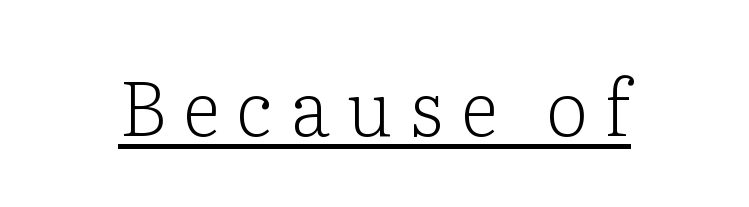
Q: Is the text bold? A: No.
Q: Is the text italic (slanted)? A: No, it is upright.
Q: Is the typeface a serif or a sans-serif typeface? A: Serif.
Q: Is the text underlined? A: Yes.
Q: Is the spacing between letters normal or unusually wide? A: Unusually wide.
Q: Width (condensed, normal, or wide)? A: Normal.
Q: Stroke contrast? A: Low.
Q: x-height? A: Medium.
Q: Monospaced? A: No.
